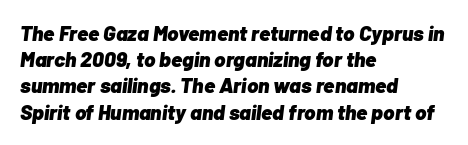
The image shows 21 px bold type, italic (leaning right); set left-aligned, normal line spacing (1.25x), normal letter spacing, not underlined.
